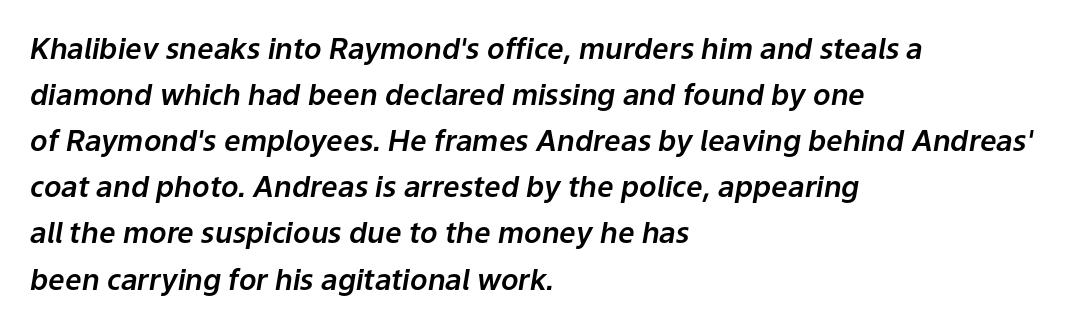
Q: Is the text italic (slanted)? A: Yes, it leans right by about 9 degrees.
Q: Is the text underlined? A: No.
Q: How is the paragraph aligned? A: Left-aligned.
Q: Is the spacing between letters normal or unusually wide? A: Normal.
Q: Is the spacing between lines tight, normal or loose? A: Normal.
Q: Width (condensed, normal, or wide)? A: Normal.
Q: Stroke contrast? A: Low.
Q: x-height? A: Medium.
Q: Monospaced? A: No.
